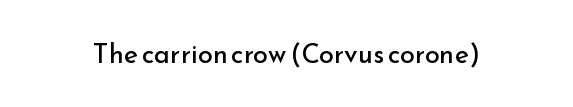
The image shows 27 px text type, upright; set normal letter spacing, not underlined.
